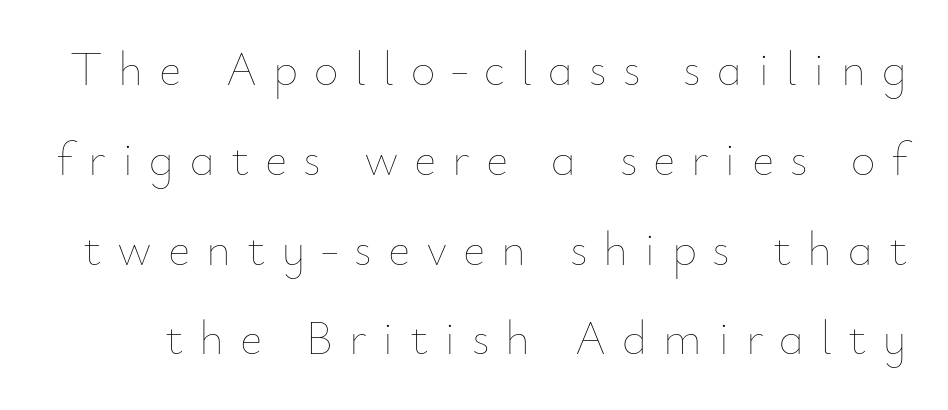
In terms of letterspacing, this is a distinctly airy, spread setting. Summary of weight: not heavy and not bold. Each letter keeps its own natural width here, so spacing adapts to shape. Has an underline been added? It has not. These lines were composed using upright roman letters.
